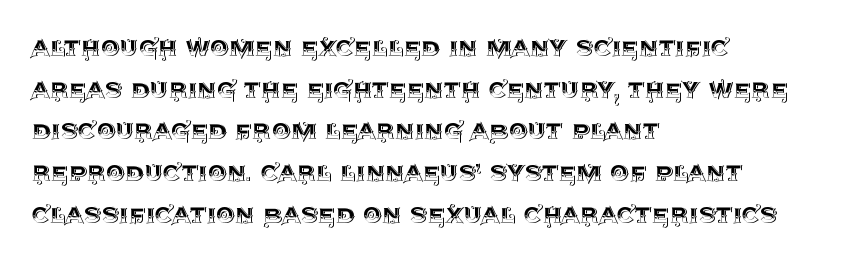
Rule under the text: the space is simply empty. The passage shown has conventional tracking throughout. This sample keeps an unexceptional amount of space between lines. Spacing verdict: proportional, widths tailored to each character. Is there any slant? The stems are plumb. The lines in this sample share a left origin and differ only in where they stop.
